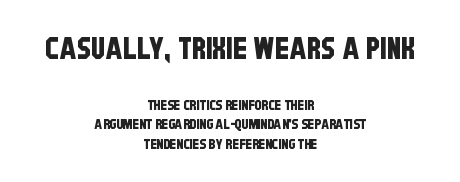
The image shows 30 px condensed sans-serif type; set centered, normal line spacing (1.39x), normal letter spacing, not underlined; the first (top) block is 2.14x larger; low stroke contrast and a large x-height.
